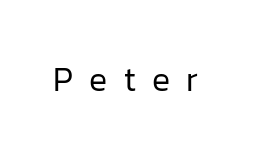
Is the type heavy? It reads as light-to-regular instead. Ordinary non-slanted type is in use. Think of a printed novel: that variable character pitch is what you see here. The letterforms stand isolated, each surrounded by extra space. Are there feet on the stems? There aren't — it's a sans.
